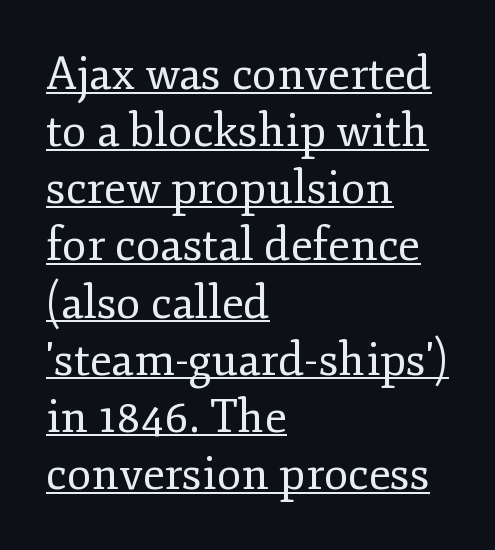
Q: Is the text bold? A: No.
Q: Is the text italic (slanted)? A: No, it is upright.
Q: Is the typeface a serif or a sans-serif typeface? A: Serif.
Q: Is the text underlined? A: Yes.
Q: How is the paragraph aligned? A: Left-aligned.
Q: Is the spacing between letters normal or unusually wide? A: Normal.
Q: Is the spacing between lines tight, normal or loose? A: Normal.
Q: Width (condensed, normal, or wide)? A: Normal.
Q: Stroke contrast? A: Low.
Q: x-height? A: Small.
Q: Monospaced? A: No.
